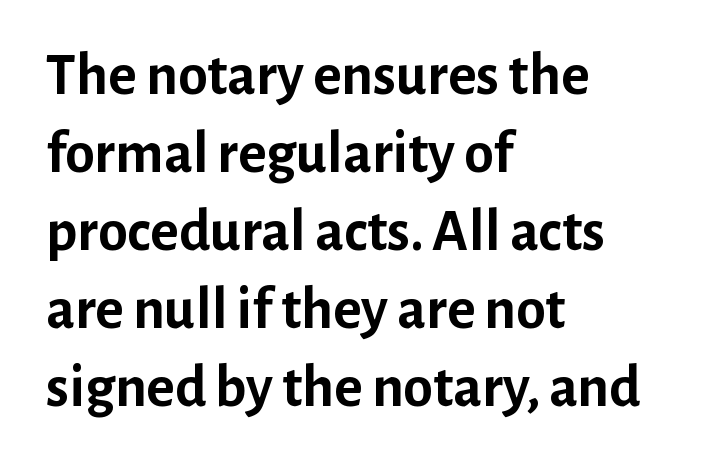
The image shows 60 px semibold sans-serif type, upright; set left-aligned, normal line spacing (1.3x), normal letter spacing, not underlined; low stroke contrast and a medium x-height.
